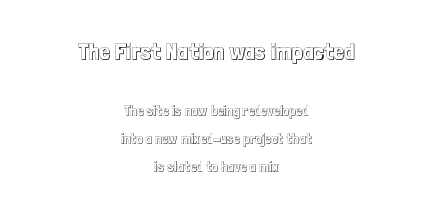
Q: Is the text italic (slanted)? A: No, it is upright.
Q: Is the text underlined? A: No.
Q: How is the paragraph aligned? A: Centered.
Q: Is the spacing between letters normal or unusually wide? A: Normal.
Q: Is the spacing between lines tight, normal or loose? A: Loose.
Q: Which block of text is set in a larger size, the first (top) or the second (bottom)? A: The first (top) one.
